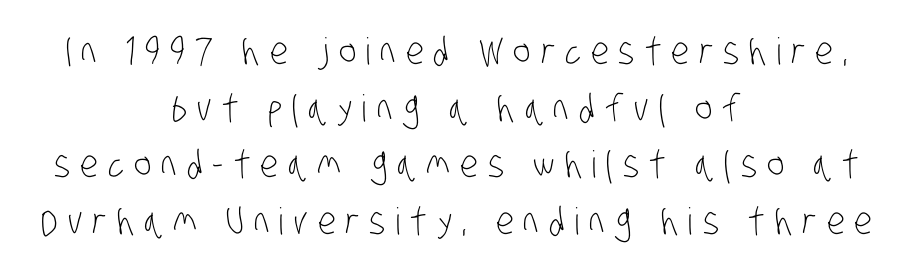
Q: Is the text bold? A: No.
Q: Is the typeface a serif or a sans-serif typeface? A: Sans-serif.
Q: Is the text underlined? A: No.
Q: How is the paragraph aligned? A: Centered.
Q: Is the spacing between letters normal or unusually wide? A: Unusually wide.
Q: Is the spacing between lines tight, normal or loose? A: Normal.
Q: Width (condensed, normal, or wide)? A: Condensed.
Q: Stroke contrast? A: Low.
Q: x-height? A: Large.
Q: Monospaced? A: No.
